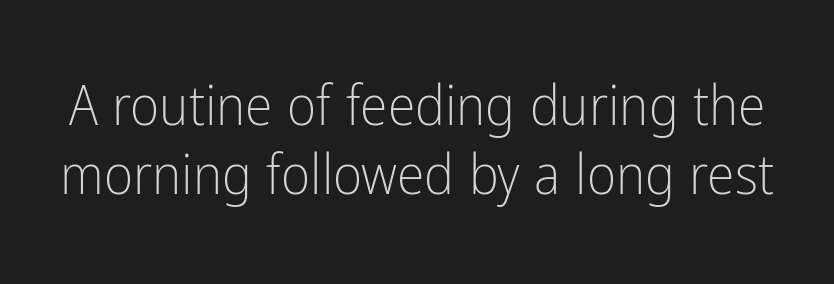
The glyphs are unaccompanied by any horizontal stroke below them. Varying glyph widths throughout — classic text-font behaviour. Do the letters lean? They stand straight. Each word holds together tightly as a unit, with standard inter-letter gaps. Stems here are at most as thick as an everyday book face.
